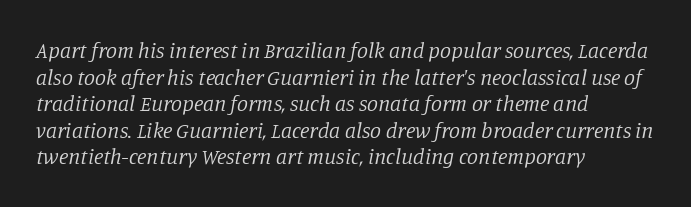
{"italic": "yes", "lean": "right", "slant_degrees": 11, "bold": "no", "underline": "no", "align": "left", "line_spacing_ratio": 1.21, "letter_spacing": "normal", "letter_spacing_em": 0.0, "glyph_px": 22}
